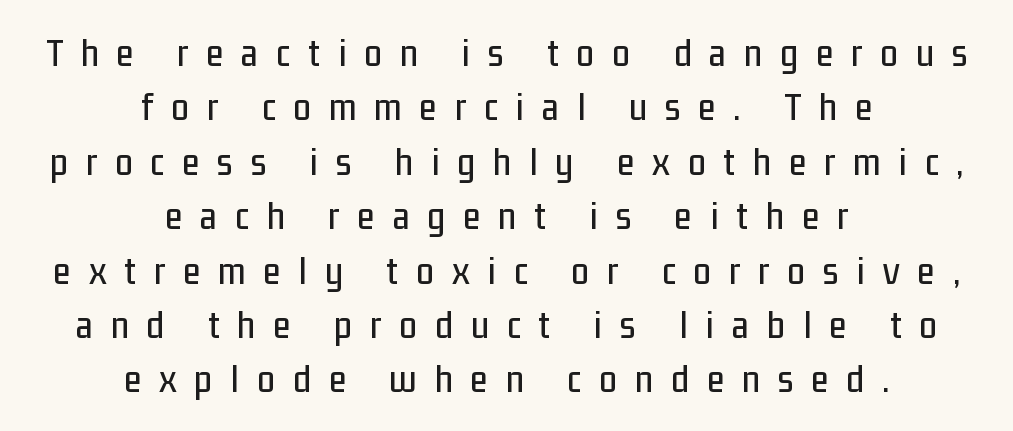
Q: Is the text italic (slanted)? A: No, it is upright.
Q: Is the typeface a serif or a sans-serif typeface? A: Sans-serif.
Q: Is the text underlined? A: No.
Q: How is the paragraph aligned? A: Centered.
Q: Is the spacing between letters normal or unusually wide? A: Unusually wide.
Q: Is the spacing between lines tight, normal or loose? A: Normal.
Q: Width (condensed, normal, or wide)? A: Condensed.
Q: Stroke contrast? A: Low.
Q: x-height? A: Medium.
Q: Monospaced? A: No.
